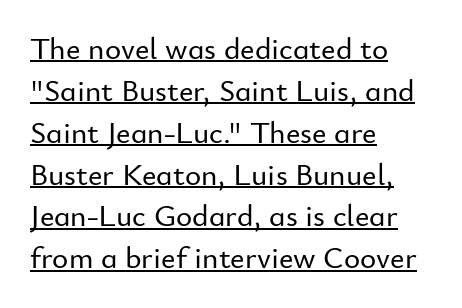
The image shows 31 px sans-serif type, upright; set left-aligned, normal line spacing (1.35x), normal letter spacing, underlined; low stroke contrast and a small x-height.
